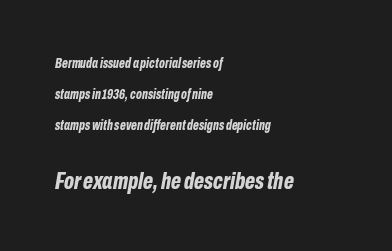
The more generous point size was reserved for the lower chunk. The setting favours the left margin, as ordinary paragraphs usually do. Glyph-to-glyph distance matches everyday printed text. Observe the lean: these are italic letterforms. Descenders are the only things crossing below the line. Strong, thick strokes mark this as bold type.
